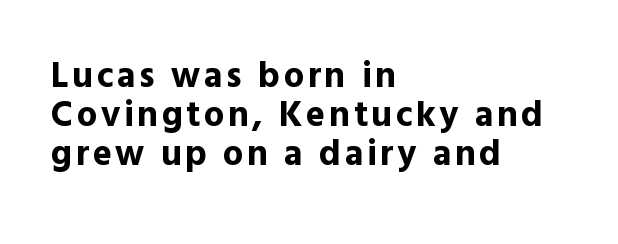
Q: Is the text bold? A: Yes.
Q: Is the text italic (slanted)? A: No, it is upright.
Q: Is the typeface a serif or a sans-serif typeface? A: Sans-serif.
Q: Is the text underlined? A: No.
Q: How is the paragraph aligned? A: Left-aligned.
Q: Is the spacing between lines tight, normal or loose? A: Tight.
Q: Width (condensed, normal, or wide)? A: Normal.
Q: x-height? A: Medium.
Q: Monospaced? A: No.
